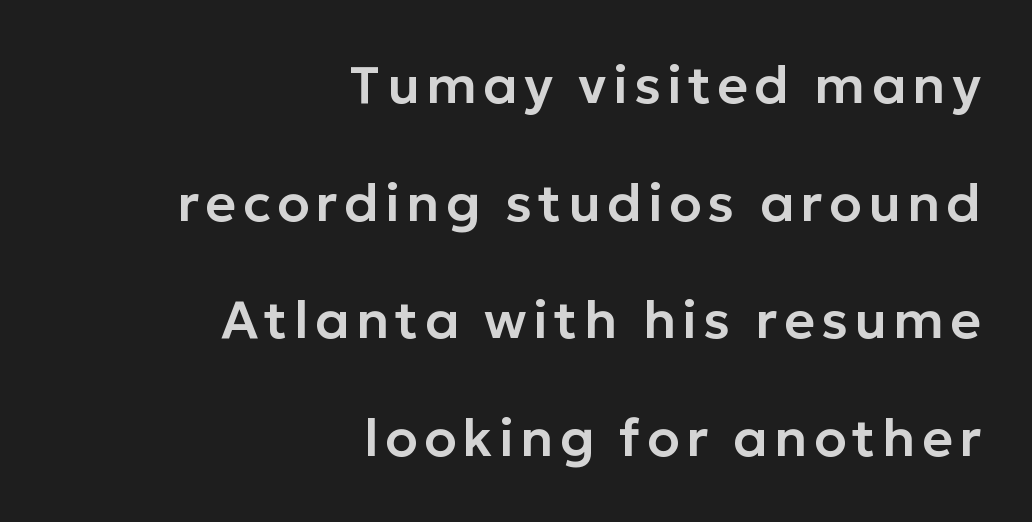
Q: Is the text italic (slanted)? A: No, it is upright.
Q: Is the typeface a serif or a sans-serif typeface? A: Sans-serif.
Q: Is the text underlined? A: No.
Q: How is the paragraph aligned? A: Right-aligned.
Q: Is the spacing between lines tight, normal or loose? A: Loose.
Q: Width (condensed, normal, or wide)? A: Normal.
Q: Stroke contrast? A: Low.
Q: x-height? A: Medium.
Q: Monospaced? A: No.
